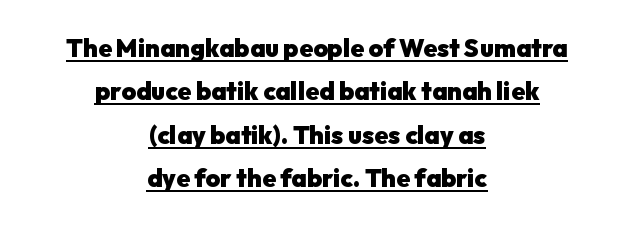
The image shows 25 px bold type, upright; set centered, line spacing 1.74x, normal letter spacing, underlined.
